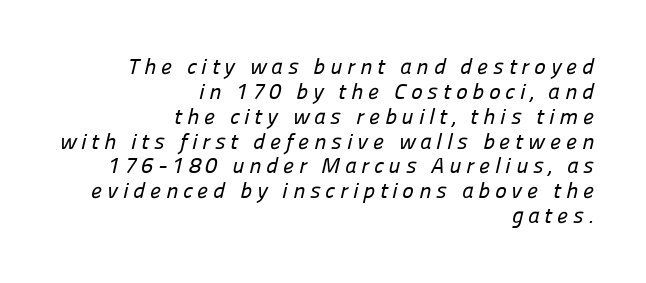
The image shows 22 px text type; set right-aligned, tight line spacing (1.13x), unusually wide letter spacing (+0.22 em), not underlined.
